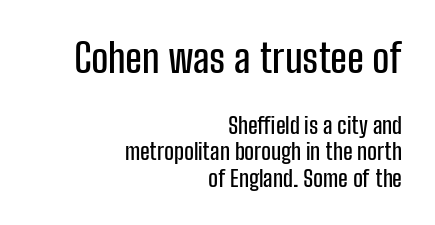
You get the large type first, then a drop to smaller type. The lettering holds an erect, upright posture throughout. There is no visible air inserted between adjacent glyphs. Each letter keeps its own natural width here, so spacing adapts to shape.
